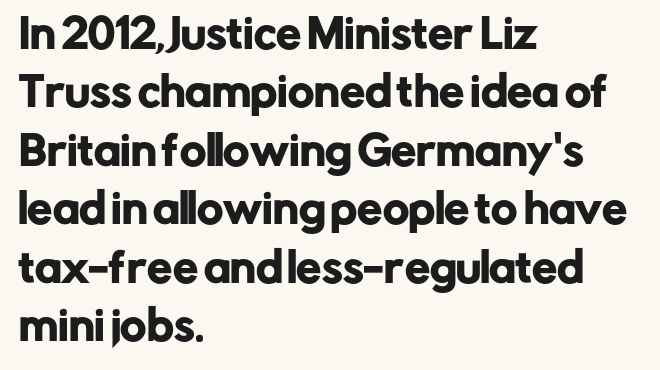
{"serif": "no", "italic": "no", "width": "normal", "stroke_contrast": "low", "x_height": "medium", "monospaced": "no", "underline": "no", "align": "left", "line_spacing": "normal", "line_spacing_ratio": 1.46, "letter_spacing": "normal", "letter_spacing_em": 0.0, "glyph_px": 40}
